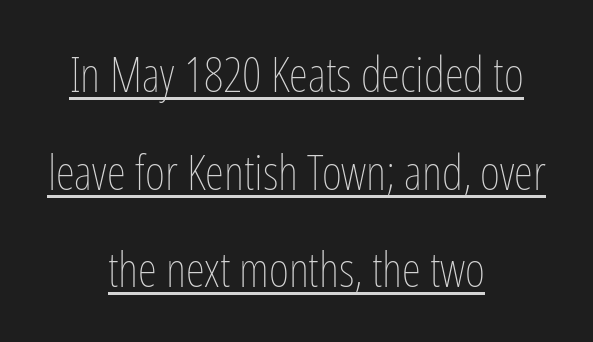
Vertically, the passage feels expansive, rows floating well apart. These lines are rendered in a variable-pitch font. These lines keep a tight, regular rhythm from letter to letter. Think standard paragraph weight, or any step lighter than that.
